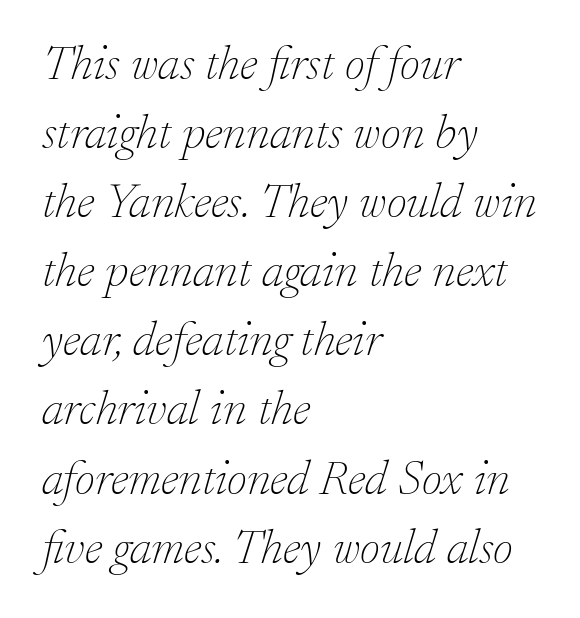
Q: Is the text bold? A: No.
Q: Is the text italic (slanted)? A: Yes, it leans right by about 17 degrees.
Q: Is the typeface a serif or a sans-serif typeface? A: Serif.
Q: Is the text underlined? A: No.
Q: How is the paragraph aligned? A: Left-aligned.
Q: Is the spacing between letters normal or unusually wide? A: Normal.
Q: Is the spacing between lines tight, normal or loose? A: Normal.
Q: Width (condensed, normal, or wide)? A: Normal.
Q: Stroke contrast? A: Low.
Q: x-height? A: Small.
Q: Monospaced? A: No.
